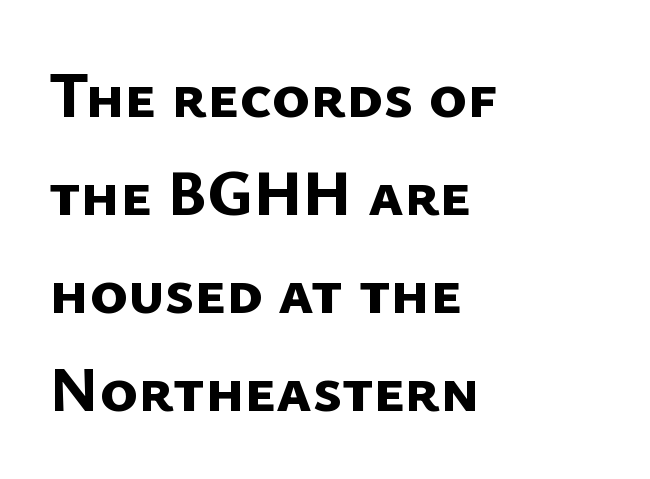
{"serif": "no", "bold": "yes", "weight": "bold", "width": "normal", "stroke_contrast": "low", "x_height": "medium", "monospaced": "no", "underline": "no", "align": "left", "line_spacing": "normal", "line_spacing_ratio": 1.53, "letter_spacing": "normal", "letter_spacing_em": 0.0, "glyph_px": 64}
